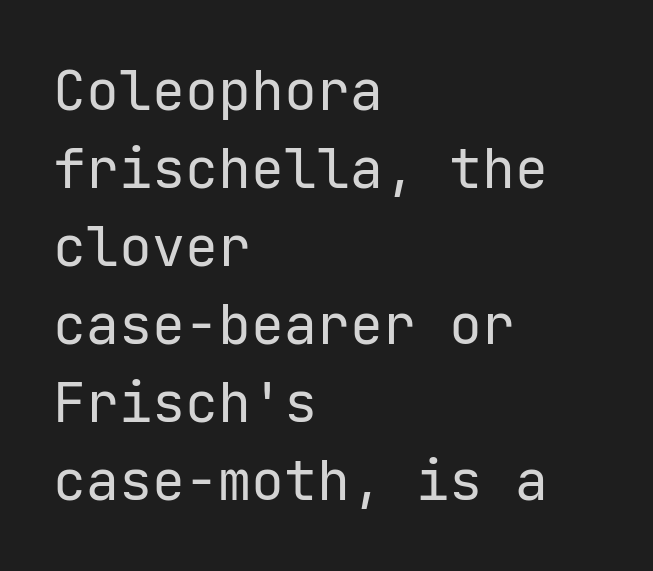
The image shows 55 px regular-weight sans-serif type, upright; set left-aligned, normal line spacing (1.42x), normal letter spacing, not underlined; low stroke contrast and a medium x-height.
